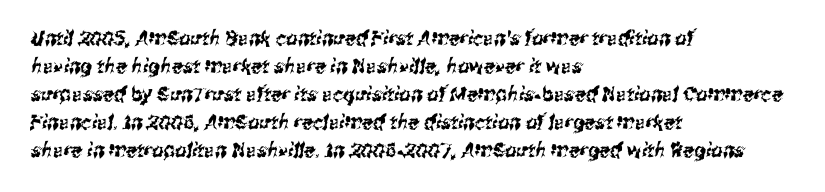
Bare-footed words on every line. Evenly set lines give the paragraph a standard silhouette. Glyph-to-glyph distance matches everyday printed text. Teacher's note: observe the even left margin — that is flush-left alignment.
